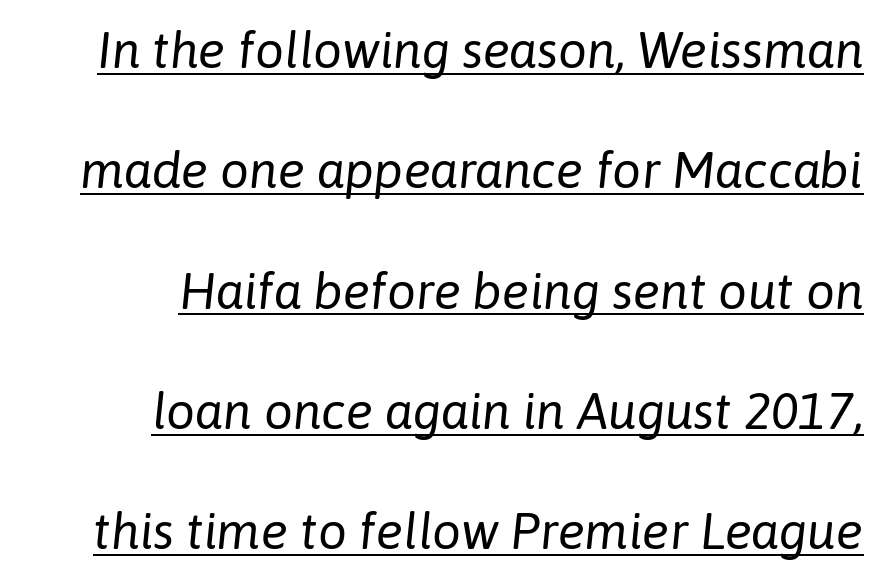
{"italic": "yes", "lean": "right", "slant_degrees": 6, "bold": "no", "weight": "regular", "width": "normal", "stroke_contrast": "low", "x_height": "medium", "monospaced": "no", "underline": "yes", "align": "right", "line_spacing": "loose", "line_spacing_ratio": 2.36, "letter_spacing": "normal", "letter_spacing_em": 0.0, "glyph_px": 51}
